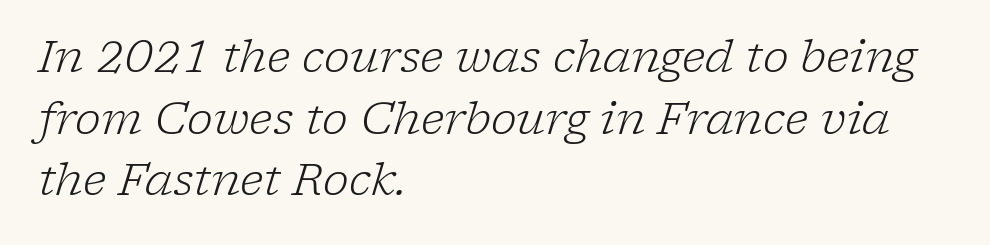
Is the type heavy? It reads as light-to-regular instead. Successive baselines arrive at the customary interval. The type is set solid horizontally, with unmodified tracking. Old-style or modern, the face here clearly has serifs. The glyphs are unaccompanied by any horizontal stroke below them. Does the lettering tilt? It does — this is italic.
